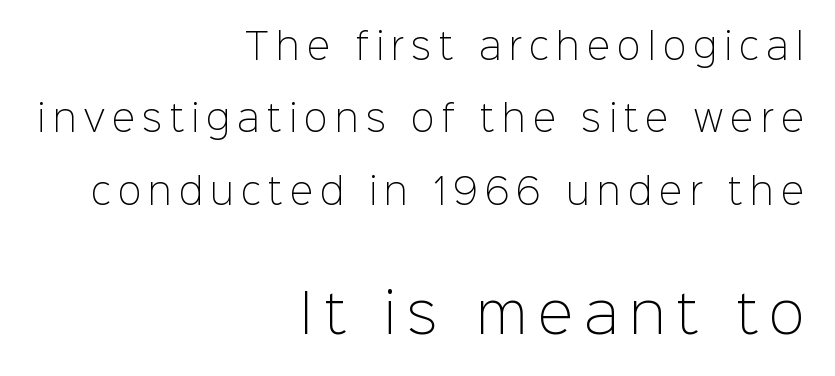
{"serif": "no", "italic": "no", "bold": "no", "weight": "light", "width": "normal", "stroke_contrast": "low", "x_height": "medium", "monospaced": "no", "underline": "no", "align": "right", "line_spacing": "loose", "line_spacing_ratio": 2.07, "letter_spacing": "wide", "letter_spacing_em": 0.21, "larger_block": "second", "size_ratio": 1.51, "glyph_px": 53}
